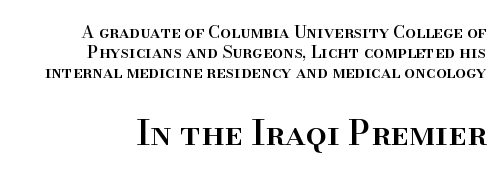
{"serif": "yes", "italic": "no", "width": "normal", "stroke_contrast": "high", "x_height": "small", "monospaced": "no", "underline": "no", "line_spacing_ratio": 1.19, "letter_spacing": "normal", "letter_spacing_em": 0.0, "larger_block": "second", "size_ratio": 2.0, "glyph_px": 34}
